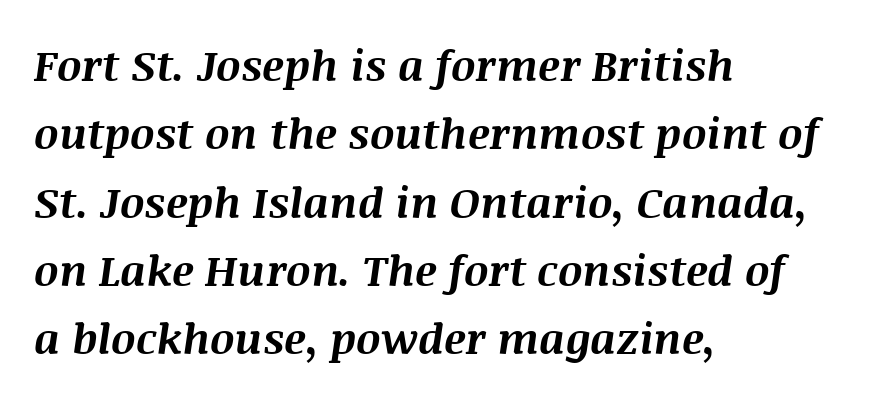
Q: Is the text bold? A: Yes.
Q: Is the text italic (slanted)? A: Yes, it leans right by about 8 degrees.
Q: Is the text underlined? A: No.
Q: How is the paragraph aligned? A: Left-aligned.
Q: Is the spacing between letters normal or unusually wide? A: Normal.
Q: Is the spacing between lines tight, normal or loose? A: Normal.
Q: Width (condensed, normal, or wide)? A: Normal.
Q: Stroke contrast? A: Medium.
Q: x-height? A: Large.
Q: Monospaced? A: No.
